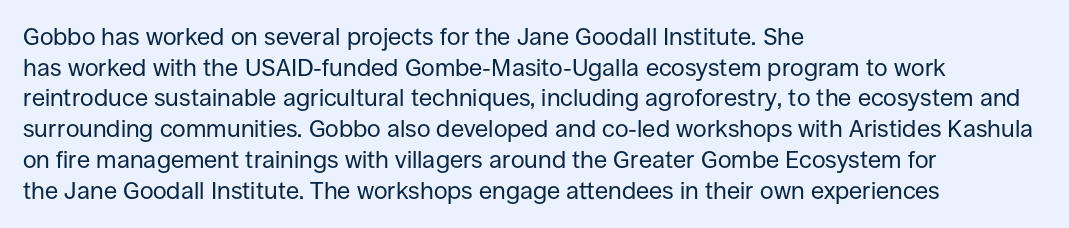
Q: Is the text bold? A: No.
Q: Is the text italic (slanted)? A: No, it is upright.
Q: Is the text underlined? A: No.
Q: How is the paragraph aligned? A: Left-aligned.
Q: Is the spacing between letters normal or unusually wide? A: Normal.
Q: Is the spacing between lines tight, normal or loose? A: Normal.
